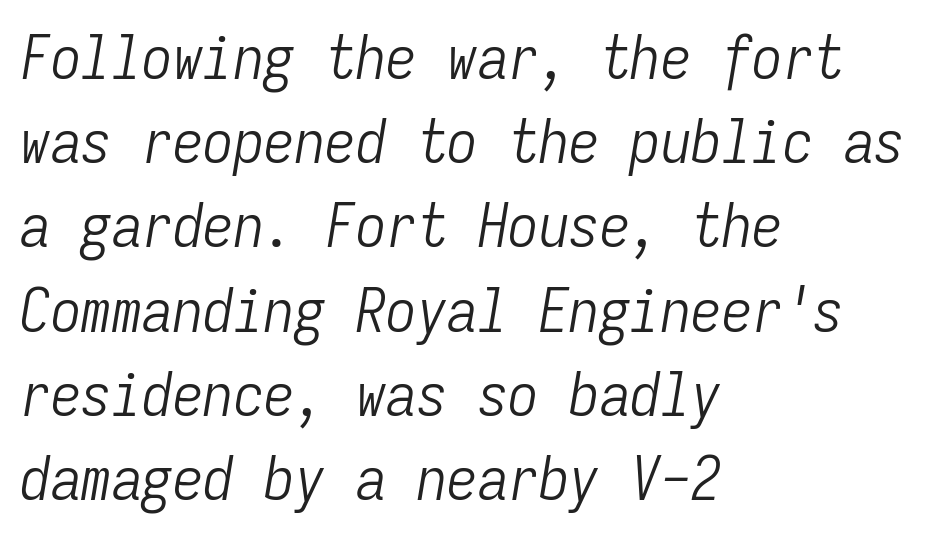
The image shows 61 px light, condensed type, italic (leaning right), monospaced; set left-aligned, normal line spacing (1.38x), normal letter spacing, not underlined; low stroke contrast and a medium x-height.
